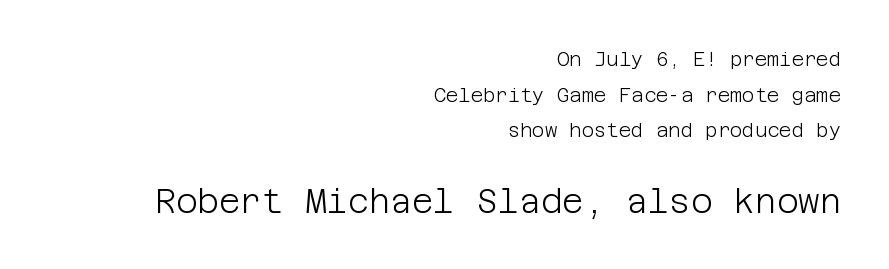
{"serif": "no", "italic": "no", "bold": "no", "weight": "light", "width": "normal", "stroke_contrast": "low", "x_height": "large", "underline": "no", "align": "right", "line_spacing_ratio": 1.88, "letter_spacing": "normal", "letter_spacing_em": 0.0, "larger_block": "second", "size_ratio": 1.74, "glyph_px": 33}
